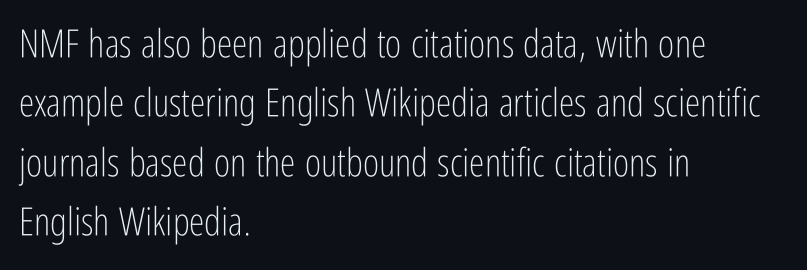
{"serif": "no", "italic": "no", "bold": "no", "weight": "light", "width": "condensed", "stroke_contrast": "low", "x_height": "medium", "monospaced": "no", "underline": "no", "align": "left", "line_spacing": "normal", "line_spacing_ratio": 1.52, "letter_spacing": "normal", "letter_spacing_em": 0.0, "glyph_px": 39}
